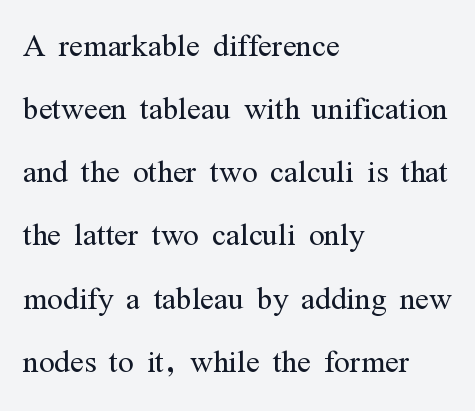
Descenders hang freely into open space. Is there much room between lines? A standard amount, neither cramped nor airy. The type sits square on the baseline with zero lean. Here the designer chose a conventional face with non-uniform glyph widths.
